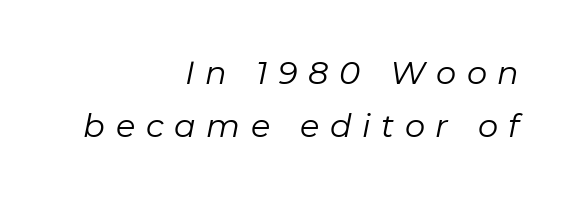
Q: Is the text bold? A: No.
Q: Is the text italic (slanted)? A: Yes, it leans right by about 11 degrees.
Q: Is the text underlined? A: No.
Q: How is the paragraph aligned? A: Right-aligned.
Q: Is the spacing between letters normal or unusually wide? A: Unusually wide.
Q: Is the spacing between lines tight, normal or loose? A: Normal.
Q: Width (condensed, normal, or wide)? A: Normal.
Q: Stroke contrast? A: Low.
Q: x-height? A: Medium.
Q: Monospaced? A: No.
